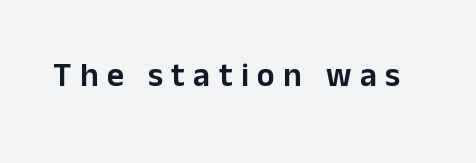
{"serif": "no", "italic": "no", "width": "normal", "stroke_contrast": "low", "x_height": "medium", "monospaced": "no", "underline": "no", "letter_spacing": "wide", "letter_spacing_em": 0.26, "glyph_px": 33}
